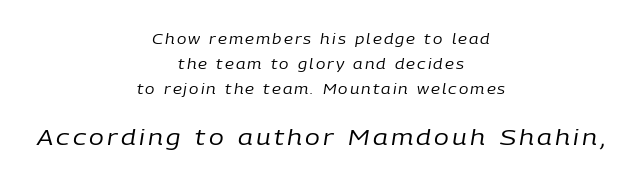
{"italic": "yes", "lean": "right", "slant_degrees": 9, "bold": "no", "underline": "no", "align": "center", "line_spacing_ratio": 1.79, "larger_block": "second", "size_ratio": 1.57, "glyph_px": 22}
